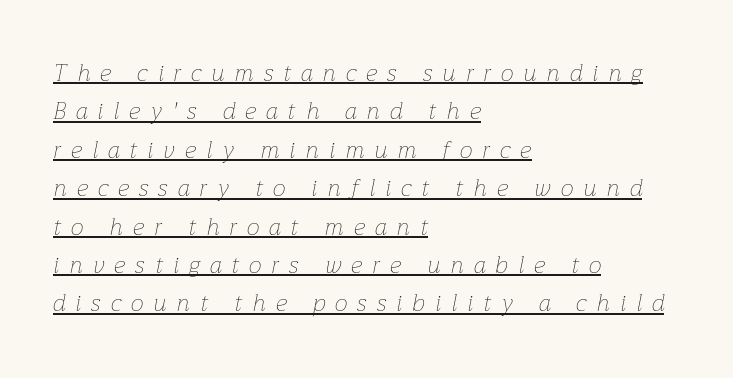
If you drew a ruler down the left edge, every line would touch it. Observe the lean: these are italic letterforms. What's the leading like? Ordinary, nothing unusual. Inter-character spacing is expanded well beyond the font's built-in metrics. This reads as an unemphasized weight, regular at the heaviest. This rendering features underlined lettering.
